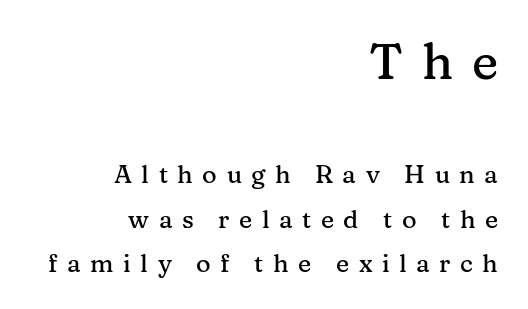
One-word summary of the alignment: right. This rendering widens character spacing well past its baseline value. The letters advance in unequal steps, a hallmark of proportional type. You can tell it's not italic because the verticals are truly vertical.
